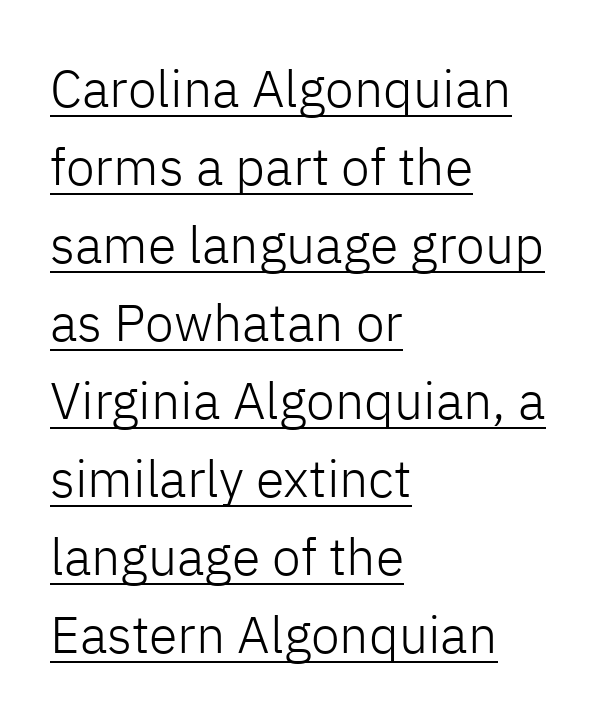
Q: Is the text bold? A: No.
Q: Is the text italic (slanted)? A: No, it is upright.
Q: Is the typeface a serif or a sans-serif typeface? A: Sans-serif.
Q: Is the text underlined? A: Yes.
Q: How is the paragraph aligned? A: Left-aligned.
Q: Is the spacing between letters normal or unusually wide? A: Normal.
Q: Is the spacing between lines tight, normal or loose? A: Normal.
Q: Width (condensed, normal, or wide)? A: Normal.
Q: Stroke contrast? A: Low.
Q: x-height? A: Medium.
Q: Monospaced? A: No.
